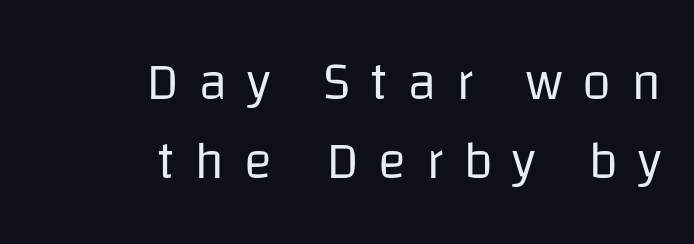
Letters rest on an invisible, unmarked baseline. Line endings align vertically; line beginnings do not. Do the letters lean? They stand straight. In terms of letterspacing, this is a distinctly airy, spread setting.
